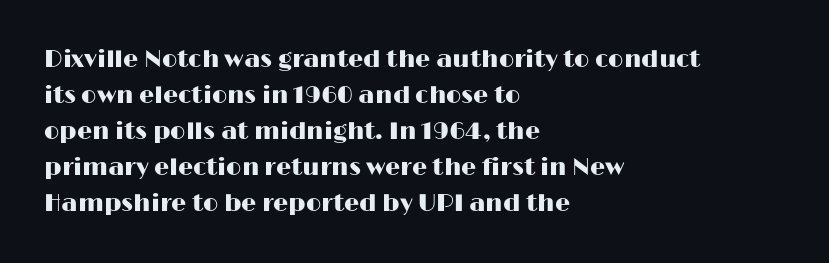
You can tell it's not italic because the verticals are truly vertical. Whoever set this chose a conventional vertical rhythm. The line texture is even and compact thanks to regular tracking. Each row of text sits above clean, open space.
